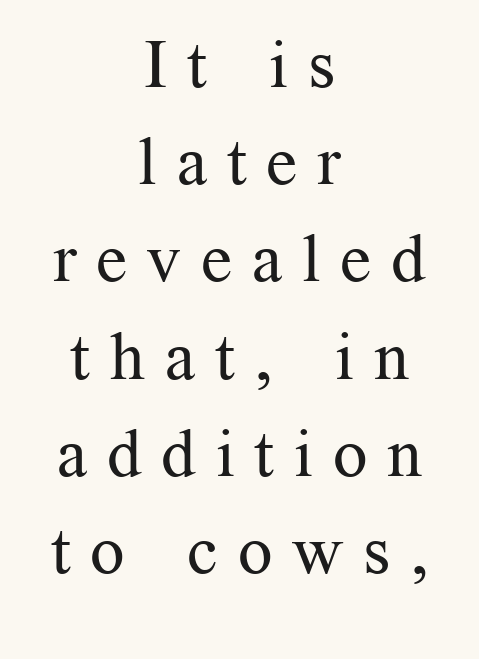
Q: Is the text bold? A: No.
Q: Is the text italic (slanted)? A: No, it is upright.
Q: Is the typeface a serif or a sans-serif typeface? A: Serif.
Q: Is the text underlined? A: No.
Q: How is the paragraph aligned? A: Centered.
Q: Is the spacing between letters normal or unusually wide? A: Unusually wide.
Q: Is the spacing between lines tight, normal or loose? A: Normal.
Q: Width (condensed, normal, or wide)? A: Normal.
Q: Stroke contrast? A: Medium.
Q: x-height? A: Medium.
Q: Monospaced? A: No.
